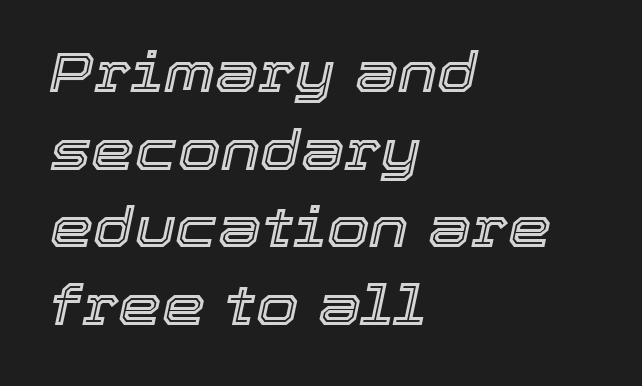
The image shows 55 px text type, italic (leaning right); set left-aligned, normal line spacing (1.41x), normal letter spacing, not underlined; a medium x-height.
